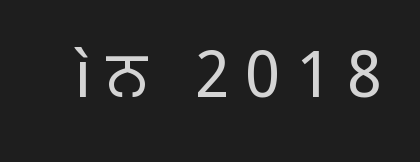
Rendered with straight, roman letterforms. Display-style spreading of the glyphs; the letterfit is very open. Spacing verdict: proportional, widths tailored to each character. This sample uses a sans-serif face.
